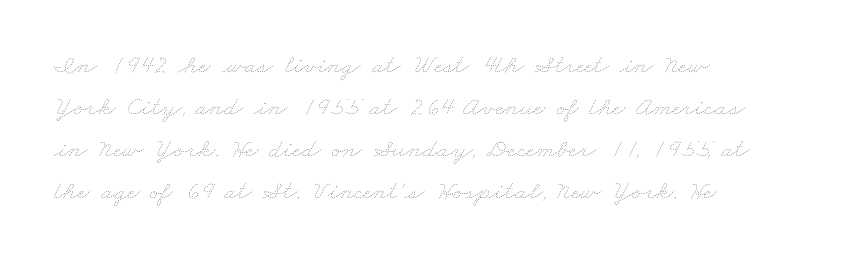
{"bold": "no", "underline": "no", "align": "left", "line_spacing": "normal", "line_spacing_ratio": 1.56, "letter_spacing": "normal", "letter_spacing_em": 0.0, "glyph_px": 27}
